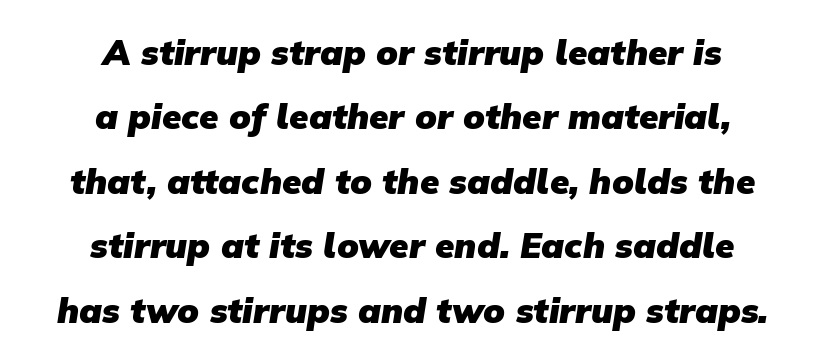
Q: Is the text bold? A: Yes.
Q: Is the typeface a serif or a sans-serif typeface? A: Sans-serif.
Q: Is the text underlined? A: No.
Q: How is the paragraph aligned? A: Centered.
Q: Is the spacing between letters normal or unusually wide? A: Normal.
Q: Width (condensed, normal, or wide)? A: Normal.
Q: Stroke contrast? A: Low.
Q: x-height? A: Medium.
Q: Monospaced? A: No.
